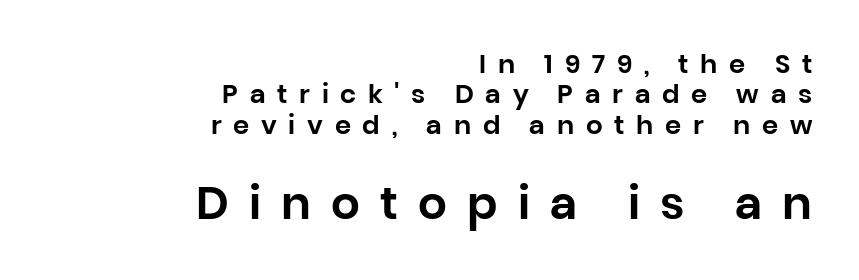
Posture: vertical. Stroke terminals: plain, sans-serif. The letterforms stand isolated, each surrounded by extra space. Character size in the trailing block exceeds that of the leading block. If you drew a ruler down the right edge, every line would touch it.
